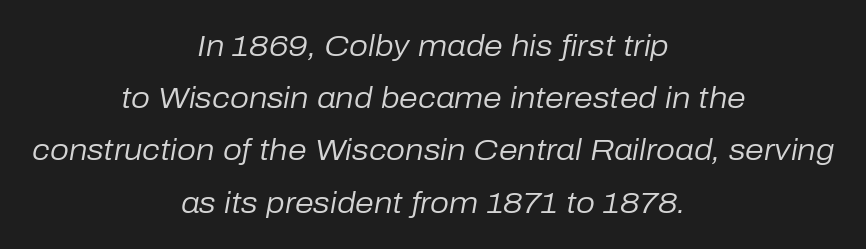
The image shows 30 px regular-weight type, italic (leaning right); set centered, line spacing 1.74x, normal letter spacing, not underlined; low stroke contrast and a medium x-height.
